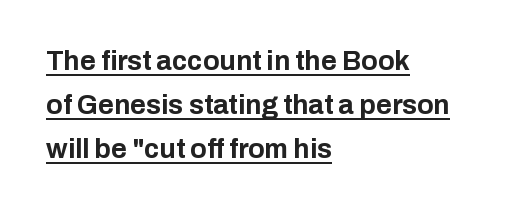
The image shows 27 px bold type, upright; set left-aligned, normal line spacing (1.63x), normal letter spacing, underlined.
